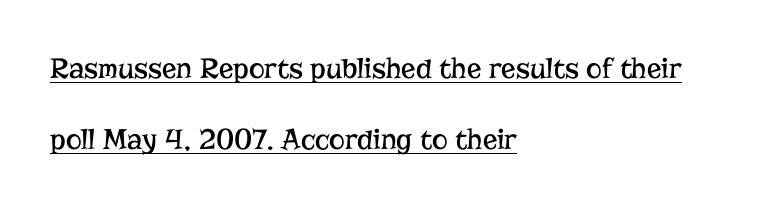
Is this a heavy cut? Hardly; it is regular or lighter. Quick note: interline space is abundant. What stands out about the letter spacing? Nothing — it is the standard amount. Notice how the stems are strictly vertical — no italics here. The paragraph shown leans on its left margin. Here the designer chose a conventional face with non-uniform glyph widths.
